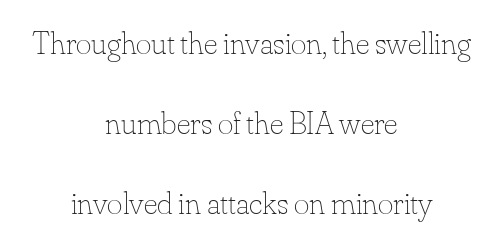
The image shows 33 px thin type, upright; set centered, loose line spacing (2.42x), normal letter spacing, not underlined; low stroke contrast and a small x-height.
